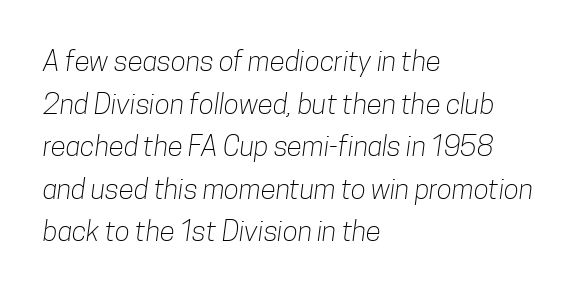
The string is rendered with underlining switched off. Stroke terminals: plain, sans-serif. Is this a heavy cut? Hardly; it is regular or lighter. The line-height multiplier appears to be the usual default.
